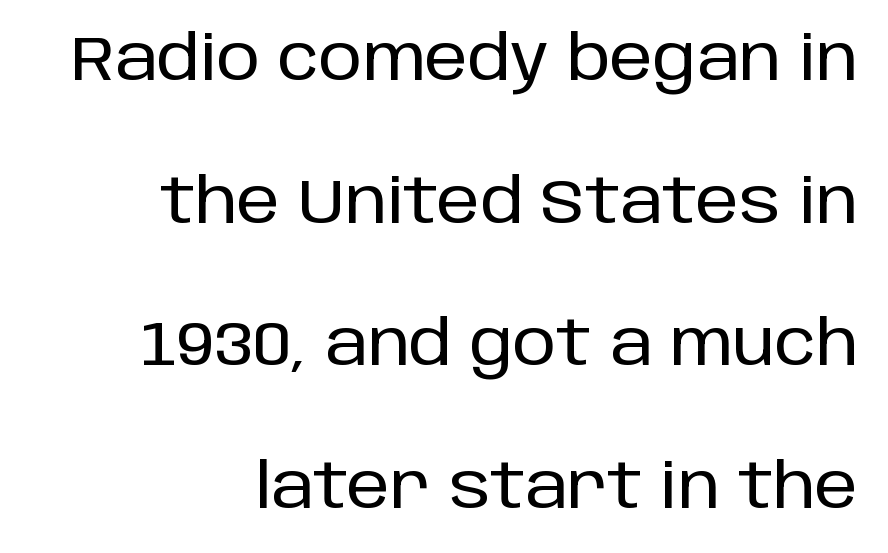
{"serif": "no", "italic": "no", "width": "normal", "stroke_contrast": "low", "x_height": "large", "monospaced": "no", "underline": "no", "align": "right", "line_spacing": "loose", "line_spacing_ratio": 2.3, "letter_spacing": "normal", "letter_spacing_em": 0.0, "glyph_px": 62}
